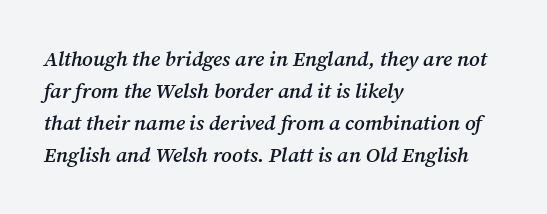
{"italic": "yes", "lean": "right", "slant_degrees": 12, "bold": "semi", "underline": "no", "align": "left", "line_spacing": "normal", "line_spacing_ratio": 1.52, "letter_spacing": "normal", "letter_spacing_em": 0.0, "glyph_px": 21}
